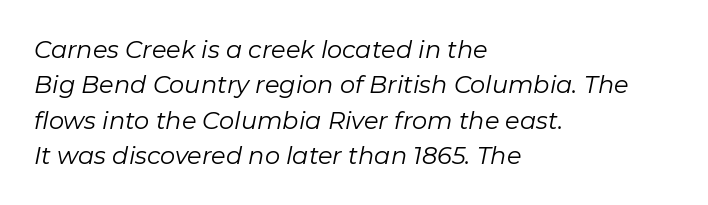
The image shows 24 px text type, italic (leaning right); set left-aligned, normal line spacing (1.47x), normal letter spacing, not underlined.
